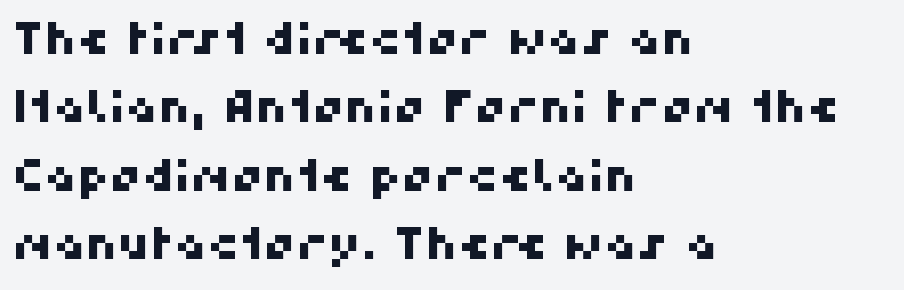
Spacing between characters is what you'd get straight out of the box. The text block is weighted toward the left margin, trailing off unevenly rightward. The letters advance in unequal steps, a hallmark of proportional type. This sample keeps an unexceptional amount of space between lines.
